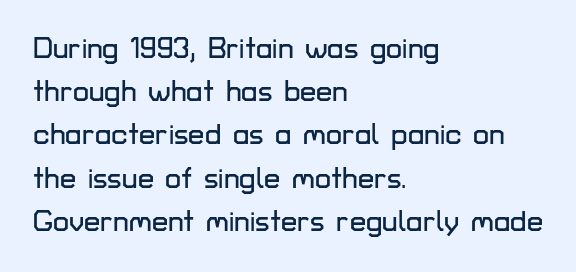
Q: Is the text italic (slanted)? A: No, it is upright.
Q: Is the typeface a serif or a sans-serif typeface? A: Sans-serif.
Q: Is the text underlined? A: No.
Q: How is the paragraph aligned? A: Left-aligned.
Q: Is the spacing between letters normal or unusually wide? A: Normal.
Q: Is the spacing between lines tight, normal or loose? A: Normal.
Q: Width (condensed, normal, or wide)? A: Normal.
Q: Stroke contrast? A: Low.
Q: x-height? A: Medium.
Q: Monospaced? A: No.
